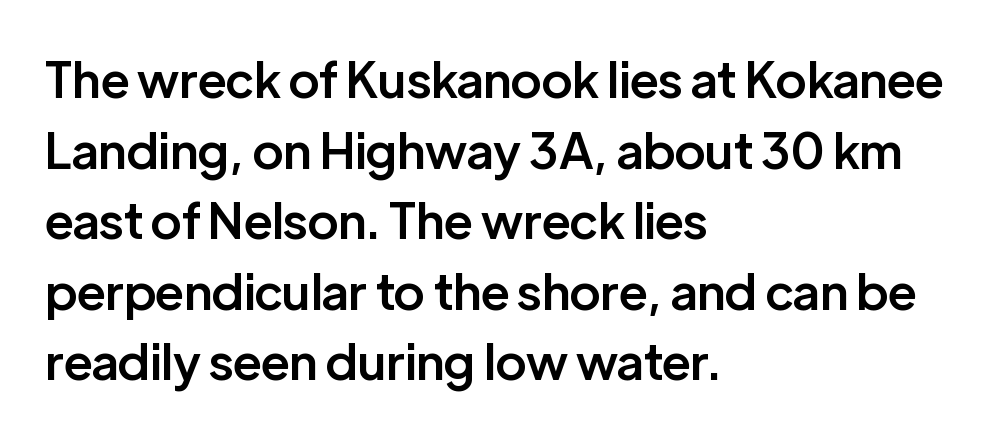
Only glyphs here, with clear space below each row. Nobody touched the tracking dial on this one. Varying glyph widths throughout — classic text-font behaviour. A typesetter would mark this as roman, not italic.
